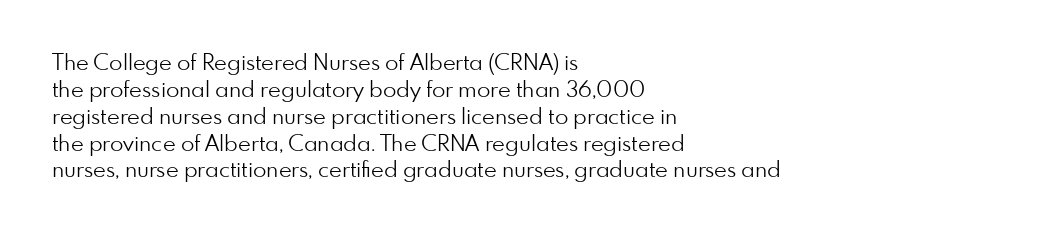
Honestly, the letter spacing is just normal — you wouldn't notice it. A student would call this left alignment; a typographer would say flush left, rag right. The font sits on the lighter half of the weight spectrum, regular included. Just letters on the line, the space beneath them empty.
